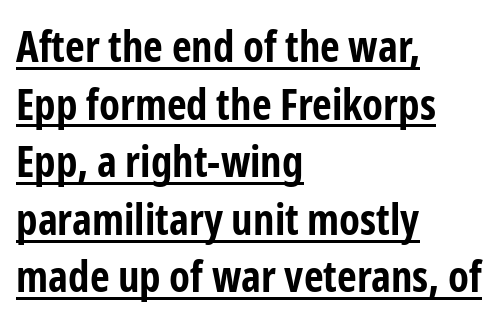
Q: Is the text bold? A: Yes.
Q: Is the text italic (slanted)? A: No, it is upright.
Q: Is the typeface a serif or a sans-serif typeface? A: Sans-serif.
Q: Is the text underlined? A: Yes.
Q: How is the paragraph aligned? A: Left-aligned.
Q: Is the spacing between letters normal or unusually wide? A: Normal.
Q: Is the spacing between lines tight, normal or loose? A: Normal.
Q: Width (condensed, normal, or wide)? A: Condensed.
Q: Stroke contrast? A: Low.
Q: x-height? A: Medium.
Q: Monospaced? A: No.
